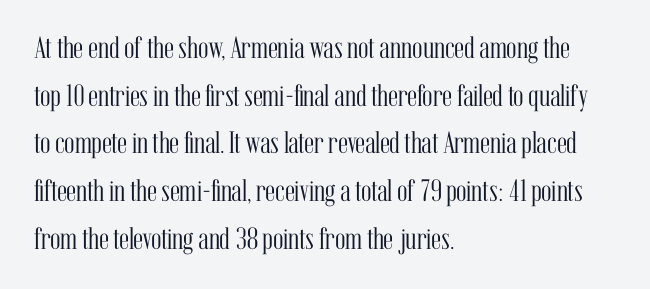
{"serif": "yes", "italic": "no", "bold": "no", "weight": "light", "width": "condensed", "stroke_contrast": "medium", "x_height": "medium", "monospaced": "no", "underline": "no", "align": "left", "line_spacing": "normal", "line_spacing_ratio": 1.54, "letter_spacing": "normal", "letter_spacing_em": 0.0, "glyph_px": 31}
